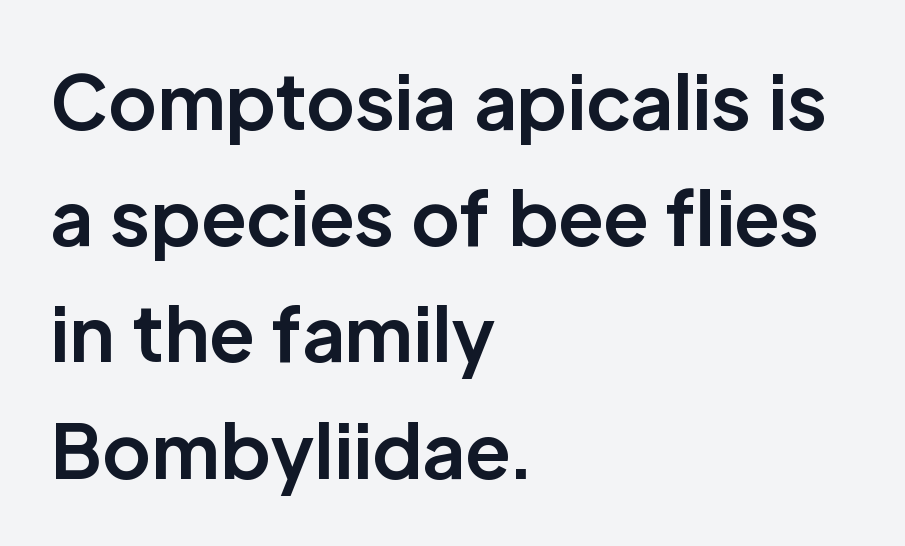
Q: Is the text bold? A: Yes.
Q: Is the text italic (slanted)? A: No, it is upright.
Q: Is the typeface a serif or a sans-serif typeface? A: Sans-serif.
Q: Is the text underlined? A: No.
Q: How is the paragraph aligned? A: Left-aligned.
Q: Is the spacing between letters normal or unusually wide? A: Normal.
Q: Is the spacing between lines tight, normal or loose? A: Normal.
Q: Width (condensed, normal, or wide)? A: Normal.
Q: Stroke contrast? A: Low.
Q: x-height? A: Medium.
Q: Monospaced? A: No.
